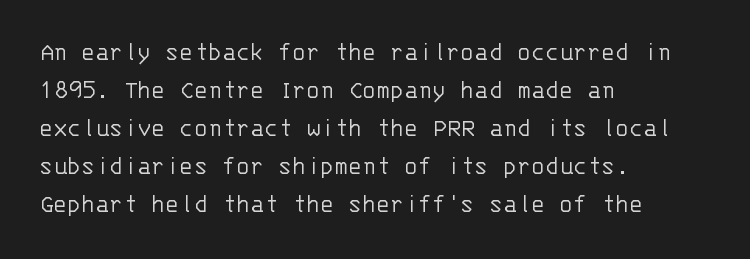
Visually the block forms a straight wall on the left and a jagged coastline on the right. Caption: standard tracking, unaltered. The type sits square on the baseline with zero lean. Weight: not bold — regular or lighter.
